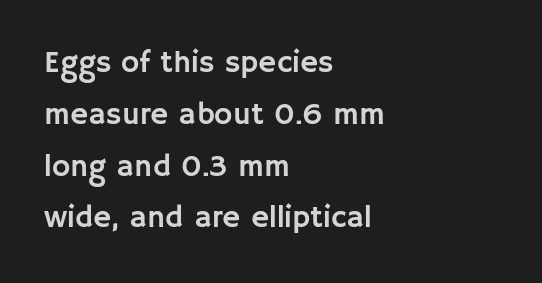
The image shows 31 px sans-serif type, upright; set left-aligned, normal line spacing (1.67x), normal letter spacing, not underlined; low stroke contrast and a large x-height.
